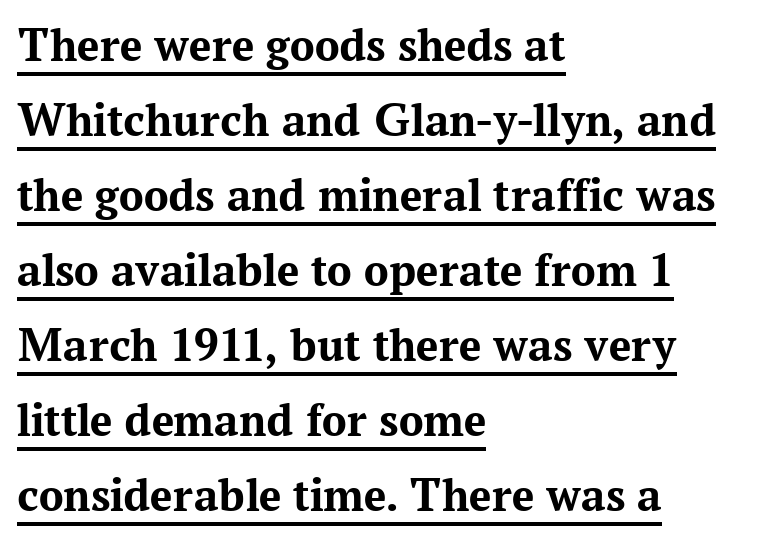
Q: Is the text bold? A: Yes.
Q: Is the text italic (slanted)? A: No, it is upright.
Q: Is the typeface a serif or a sans-serif typeface? A: Serif.
Q: Is the text underlined? A: Yes.
Q: How is the paragraph aligned? A: Left-aligned.
Q: Is the spacing between letters normal or unusually wide? A: Normal.
Q: Is the spacing between lines tight, normal or loose? A: Normal.
Q: Width (condensed, normal, or wide)? A: Normal.
Q: Stroke contrast? A: Medium.
Q: x-height? A: Medium.
Q: Monospaced? A: No.
